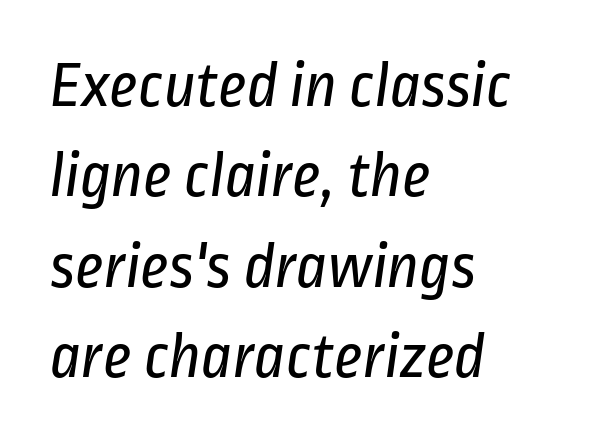
Q: Is the text bold? A: No.
Q: Is the typeface a serif or a sans-serif typeface? A: Sans-serif.
Q: Is the text underlined? A: No.
Q: How is the paragraph aligned? A: Left-aligned.
Q: Is the spacing between letters normal or unusually wide? A: Normal.
Q: Is the spacing between lines tight, normal or loose? A: Normal.
Q: Width (condensed, normal, or wide)? A: Condensed.
Q: Stroke contrast? A: Low.
Q: x-height? A: Medium.
Q: Monospaced? A: No.
